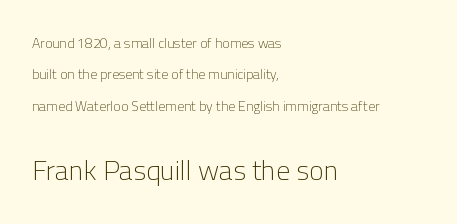
{"serif": "no", "italic": "no", "bold": "no", "weight": "light", "width": "normal", "stroke_contrast": "low", "x_height": "medium", "monospaced": "no", "underline": "no", "align": "left", "line_spacing": "loose", "line_spacing_ratio": 2.24, "letter_spacing": "normal", "letter_spacing_em": 0.0, "larger_block": "second", "size_ratio": 2.0, "glyph_px": 28}
